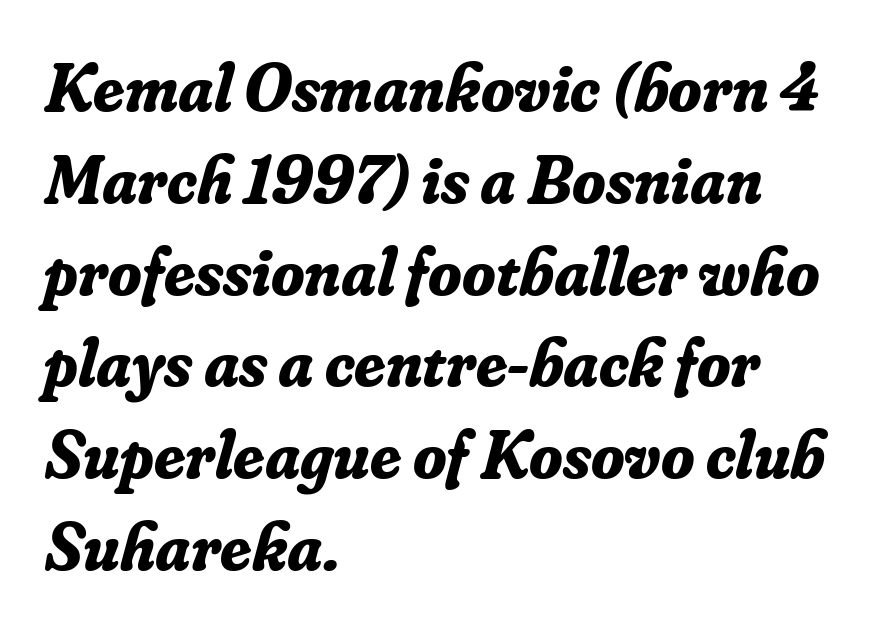
{"serif": "yes", "italic": "yes", "lean": "right", "slant_degrees": 16, "bold": "yes", "weight": "bold", "width": "normal", "stroke_contrast": "low", "x_height": "small", "monospaced": "no", "underline": "no", "align": "left", "line_spacing": "normal", "line_spacing_ratio": 1.35, "letter_spacing": "normal", "letter_spacing_em": 0.0, "glyph_px": 68}
